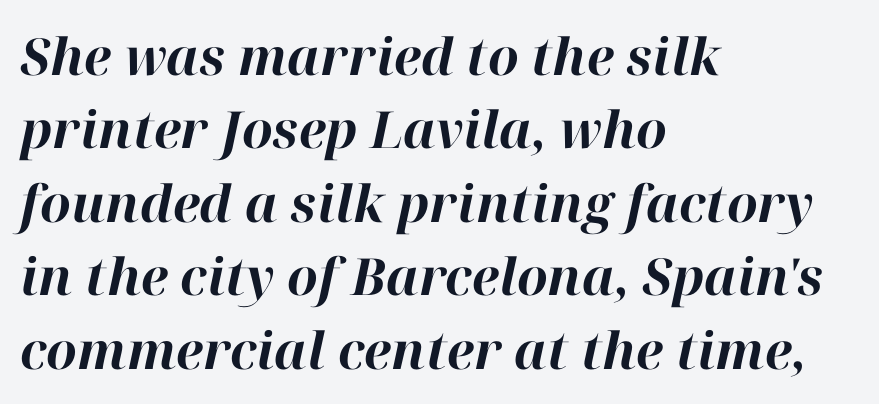
In CSS terms this would be text-align: left. The typesetting leans heavy: a genuine bold. This block has exactly the height ordinary leading produces. The string is rendered with underlining switched off. This is oblique type, the kind used for emphasis or titles.
